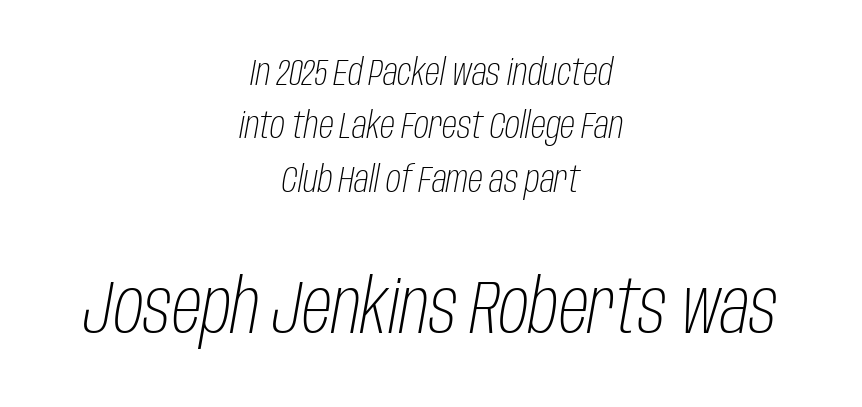
Q: Is the text bold? A: No.
Q: Is the text italic (slanted)? A: Yes, it leans right by about 10 degrees.
Q: Is the text underlined? A: No.
Q: How is the paragraph aligned? A: Centered.
Q: Is the spacing between letters normal or unusually wide? A: Normal.
Q: Is the spacing between lines tight, normal or loose? A: Normal.
Q: Which block of text is set in a larger size, the first (top) or the second (bottom)? A: The second (bottom) one.
Q: Width (condensed, normal, or wide)? A: Condensed.
Q: Stroke contrast? A: Low.
Q: x-height? A: Large.
Q: Monospaced? A: No.
